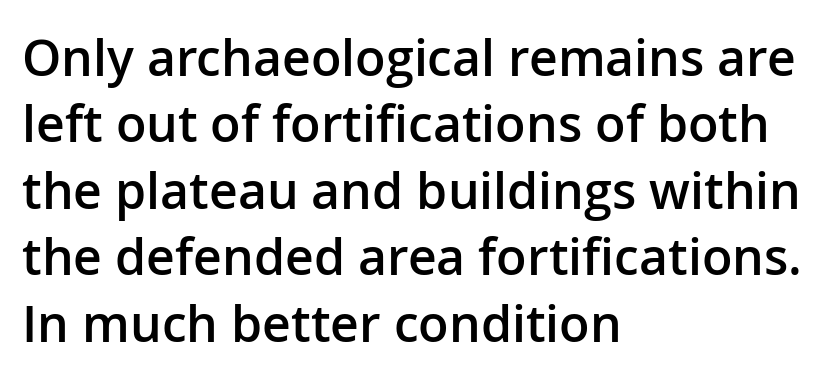
{"serif": "no", "italic": "no", "bold": "semi", "weight": "semibold", "width": "normal", "stroke_contrast": "low", "x_height": "medium", "monospaced": "no", "underline": "no", "align": "left", "line_spacing": "normal", "line_spacing_ratio": 1.33, "letter_spacing": "normal", "letter_spacing_em": 0.0, "glyph_px": 50}
